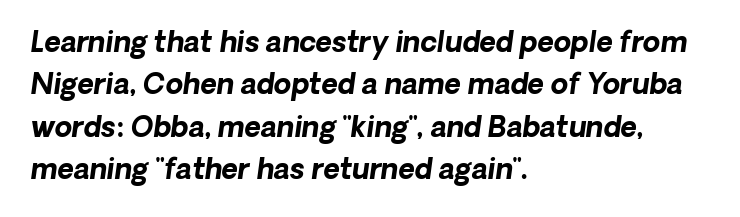
{"serif": "no", "bold": "yes", "weight": "bold", "width": "normal", "stroke_contrast": "low", "x_height": "medium", "monospaced": "no", "underline": "no", "align": "left", "line_spacing": "normal", "line_spacing_ratio": 1.51, "letter_spacing": "normal", "letter_spacing_em": 0.0, "glyph_px": 28}
